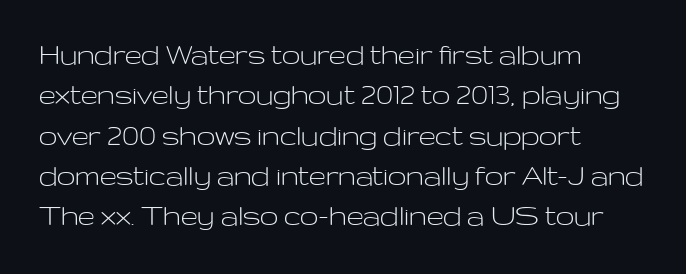
{"serif": "no", "italic": "no", "bold": "no", "weight": "light", "width": "wide", "stroke_contrast": "low", "x_height": "medium", "monospaced": "no", "underline": "no", "align": "left", "line_spacing_ratio": 1.22, "letter_spacing": "normal", "letter_spacing_em": 0.0, "glyph_px": 33}
